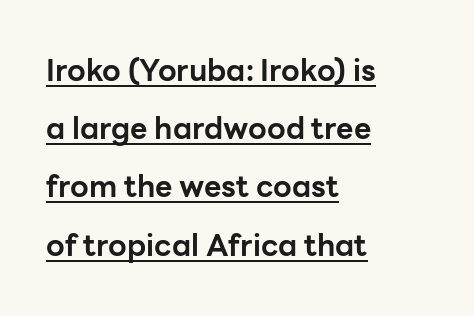
The image shows 30 px bold sans-serif type, upright; set left-aligned, loose line spacing (1.94x), normal letter spacing, underlined; low stroke contrast and a medium x-height.
